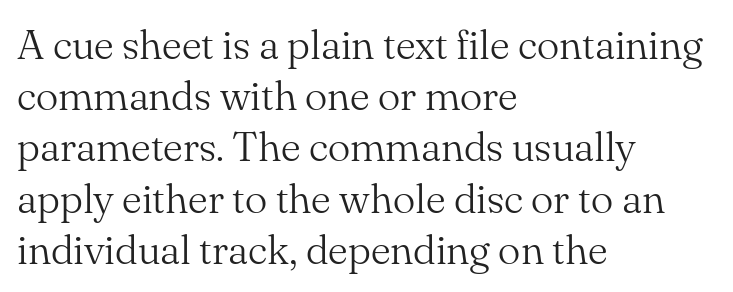
{"serif": "yes", "italic": "no", "bold": "no", "weight": "light", "width": "normal", "stroke_contrast": "medium", "x_height": "small", "monospaced": "no", "underline": "no", "align": "left", "line_spacing_ratio": 1.22, "letter_spacing": "normal", "letter_spacing_em": 0.0, "glyph_px": 42}
